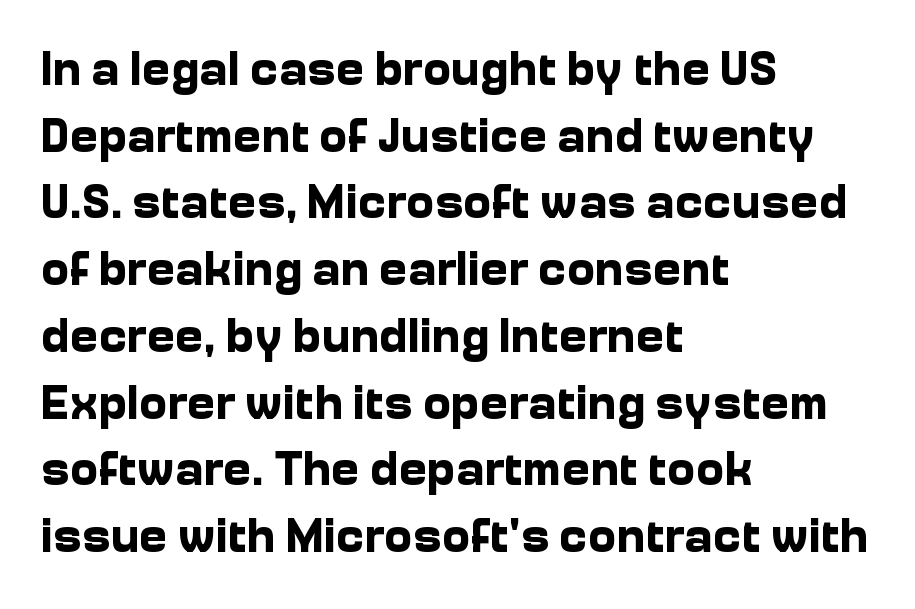
{"serif": "no", "italic": "no", "bold": "yes", "weight": "bold", "width": "normal", "stroke_contrast": "low", "x_height": "medium", "monospaced": "no", "underline": "no", "align": "left", "line_spacing": "normal", "line_spacing_ratio": 1.39, "letter_spacing": "normal", "letter_spacing_em": 0.0, "glyph_px": 48}
